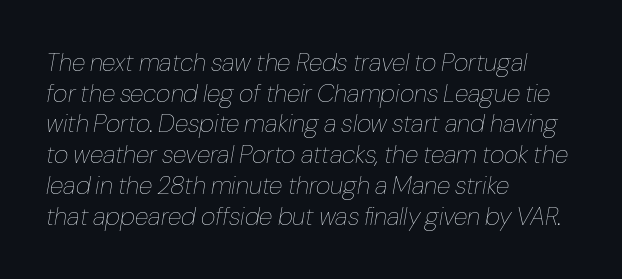
The image shows 25 px text type, italic (leaning right); set left-aligned, line spacing 1.23x, normal letter spacing, not underlined.
